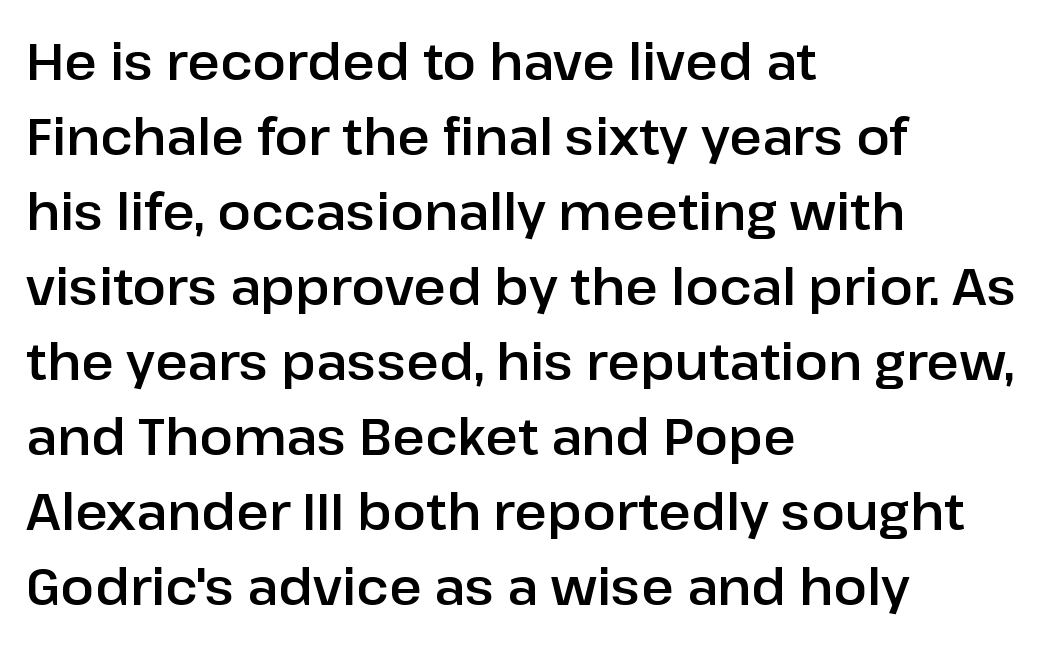
The image shows 50 px sans-serif type, upright; set left-aligned, normal line spacing (1.5x), normal letter spacing, not underlined; low stroke contrast and a medium x-height.
